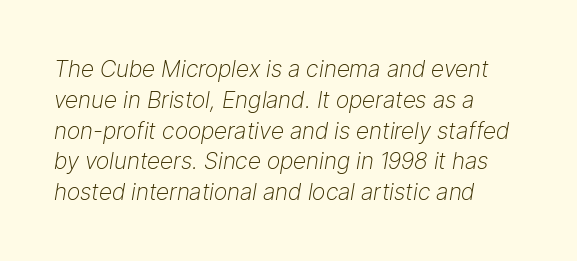
Visually the block forms a straight wall on the left and a jagged coastline on the right. The font's italic variant was chosen for this text. How would I describe the line gaps? Plain and ordinary. Each word holds together tightly as a unit, with standard inter-letter gaps. Think standard paragraph weight, or any step lighter than that. Underlining? Definitely not there.
